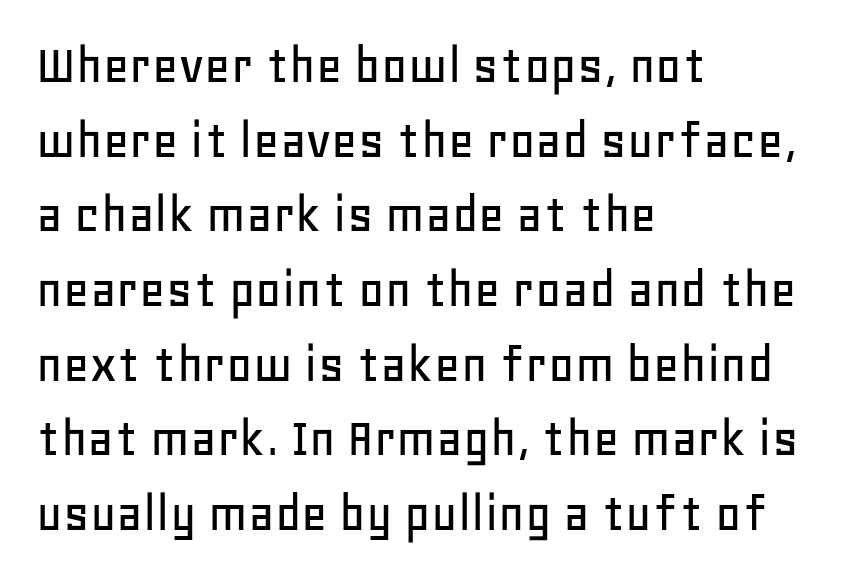
Q: Is the text italic (slanted)? A: No, it is upright.
Q: Is the typeface a serif or a sans-serif typeface? A: Sans-serif.
Q: Is the text underlined? A: No.
Q: How is the paragraph aligned? A: Left-aligned.
Q: Is the spacing between letters normal or unusually wide? A: Normal.
Q: Is the spacing between lines tight, normal or loose? A: Normal.
Q: Width (condensed, normal, or wide)? A: Normal.
Q: Stroke contrast? A: Low.
Q: x-height? A: Large.
Q: Monospaced? A: No.
